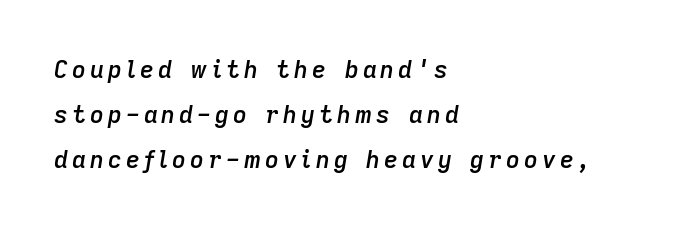
The face used here is a semibold: visibly heavier than regular, lighter than bold. The text block is weighted toward the left margin, trailing off unevenly rightward. The space beneath each line is pristine and unruled. The face used here has a pronounced slope to its letters.
